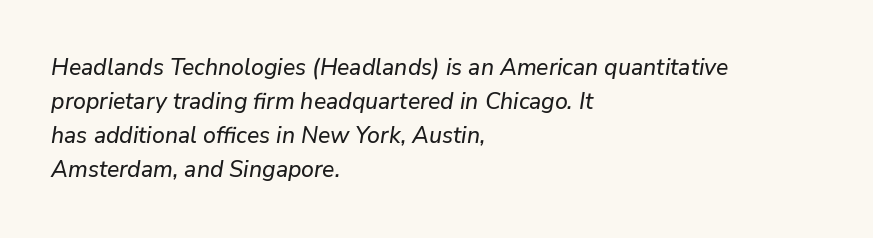
The image shows 23 px text type, italic (leaning right); set left-aligned, normal line spacing (1.48x), normal letter spacing, not underlined.
